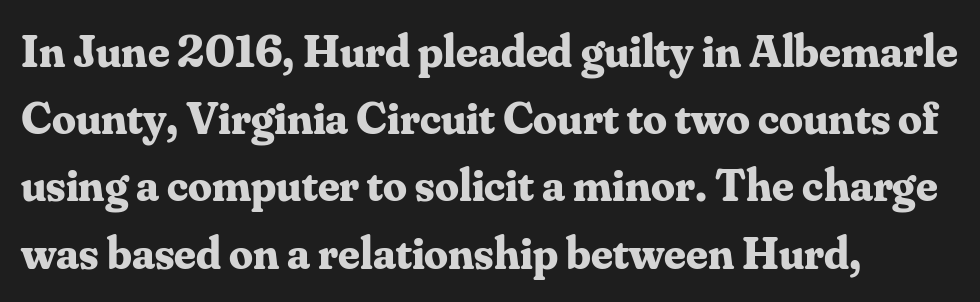
{"serif": "yes", "italic": "no", "bold": "yes", "weight": "bold", "width": "normal", "stroke_contrast": "medium", "x_height": "small", "monospaced": "no", "underline": "no", "align": "left", "line_spacing": "normal", "line_spacing_ratio": 1.43, "letter_spacing": "normal", "letter_spacing_em": 0.0, "glyph_px": 47}
